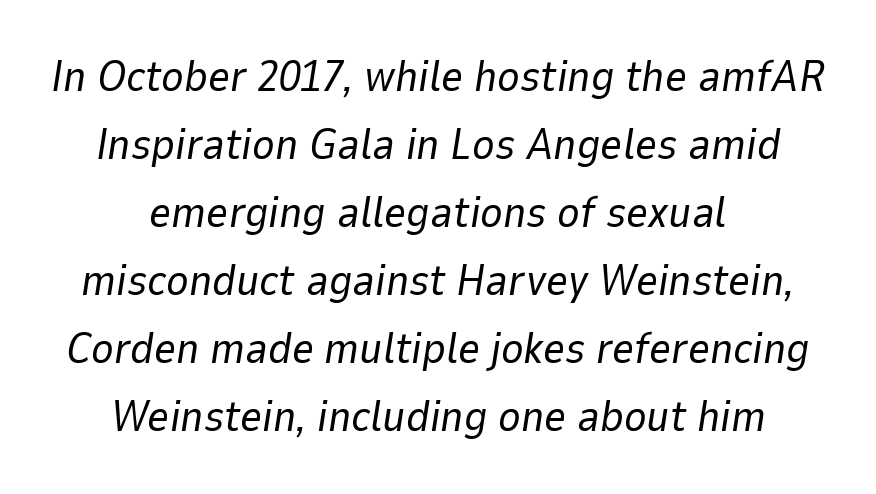
{"italic": "yes", "lean": "right", "slant_degrees": 9, "bold": "no", "weight": "regular", "width": "normal", "stroke_contrast": "low", "x_height": "medium", "monospaced": "no", "underline": "no", "align": "center", "line_spacing": "normal", "line_spacing_ratio": 1.58, "letter_spacing": "normal", "letter_spacing_em": 0.0, "glyph_px": 43}
